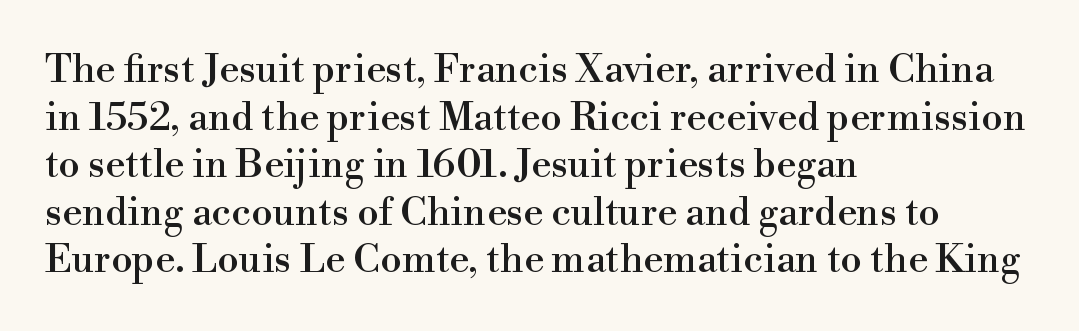
The image shows 39 px serif type, upright; set left-aligned, line spacing 1.22x, normal letter spacing, not underlined; a small x-height.
